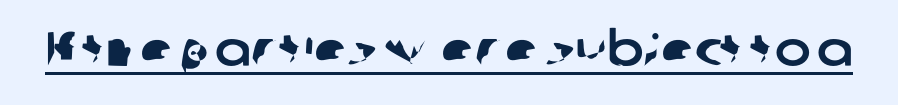
The image shows 48 px sans-serif type; set normal letter spacing, underlined; low stroke contrast and a medium x-height.
